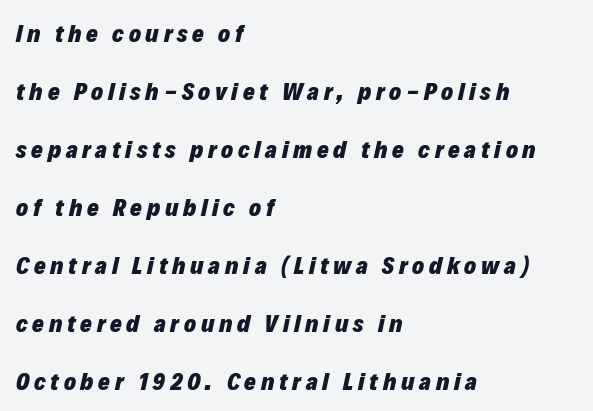
Compared with a centered layout, this one pins lines to the left instead. Observe the lean: these are italic letterforms. Regarding leading, the lines here are spaced well apart. Type without underlining. A full-strength bold gives these letters their thick strokes.
